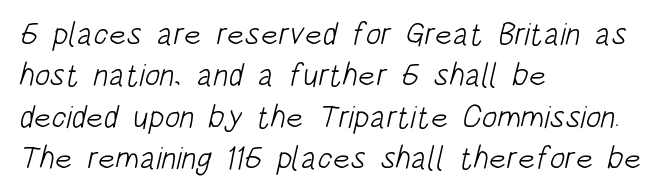
The image shows 32 px light, condensed sans-serif type; set left-aligned, normal line spacing (1.29x), normal letter spacing, not underlined; low stroke contrast and a large x-height.
